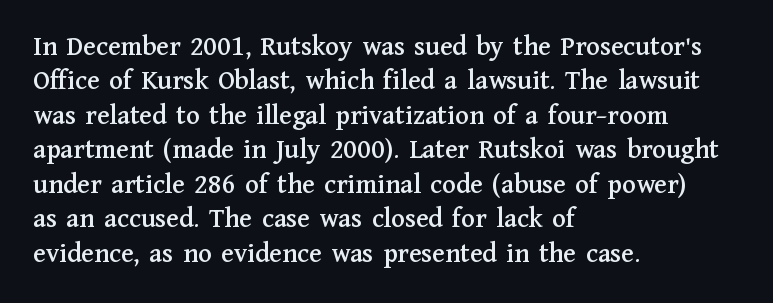
The image shows 28 px serif type, upright; set left-aligned, line spacing 1.23x, normal letter spacing, not underlined; medium stroke contrast and a medium x-height.
